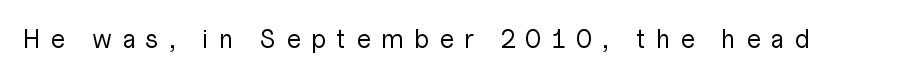
Q: Is the text bold? A: No.
Q: Is the text italic (slanted)? A: No, it is upright.
Q: Is the text underlined? A: No.
Q: Is the spacing between letters normal or unusually wide? A: Unusually wide.
